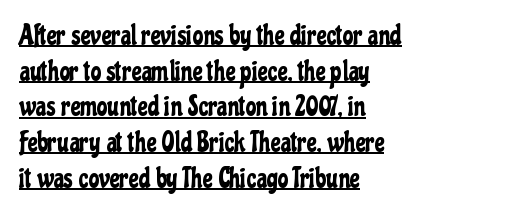
{"italic": "no", "underline": "yes", "align": "left", "line_spacing": "normal", "line_spacing_ratio": 1.32, "letter_spacing": "normal", "letter_spacing_em": 0.0, "glyph_px": 27}
